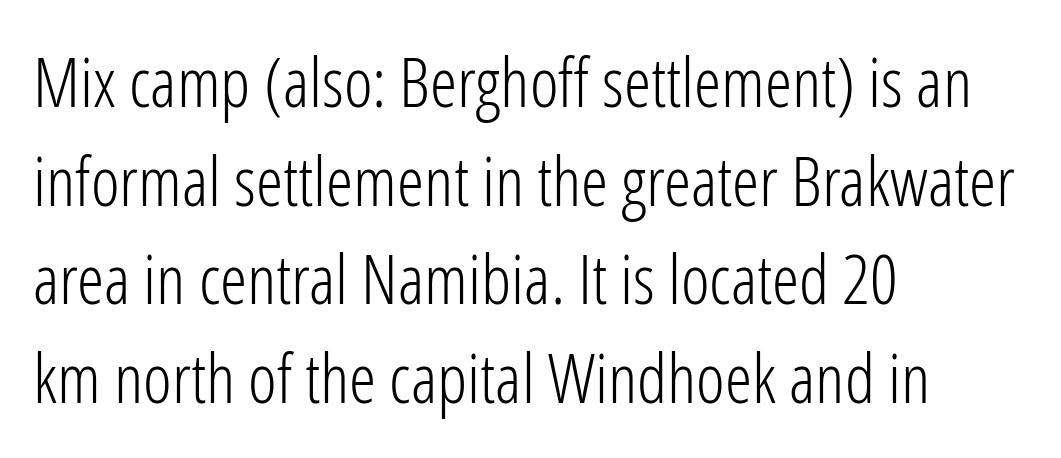
{"serif": "no", "italic": "no", "bold": "no", "weight": "light", "width": "condensed", "stroke_contrast": "low", "x_height": "medium", "monospaced": "no", "underline": "no", "align": "left", "line_spacing": "normal", "line_spacing_ratio": 1.43, "letter_spacing": "normal", "letter_spacing_em": 0.0, "glyph_px": 69}
